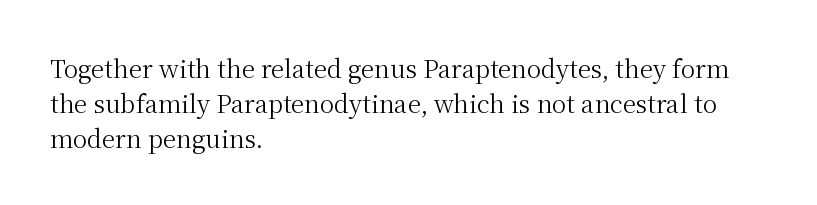
Q: Is the text bold? A: No.
Q: Is the text italic (slanted)? A: No, it is upright.
Q: Is the text underlined? A: No.
Q: How is the paragraph aligned? A: Left-aligned.
Q: Is the spacing between letters normal or unusually wide? A: Normal.
Q: Is the spacing between lines tight, normal or loose? A: Normal.
